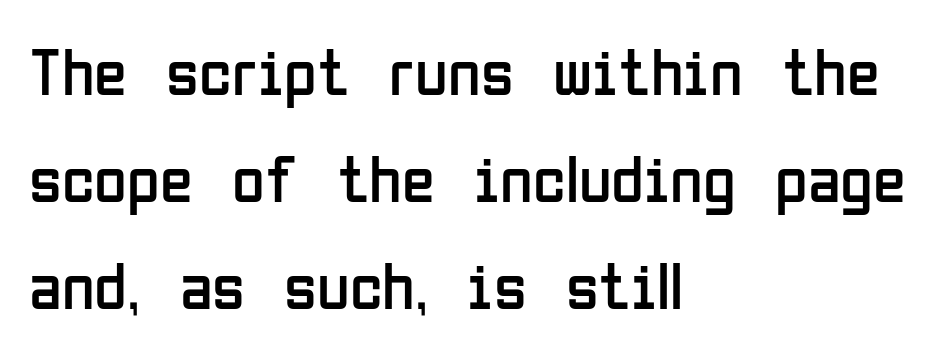
How are the letters spaced? Ordinarily, with no added tracking. Underline: absent. Heaviness? Minimal to ordinary, like unemphasized prose. Is there any slant? The stems are plumb.
